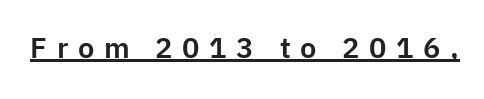
The image shows 29 px sans-serif type, upright; set unusually wide letter spacing (+0.33 em), underlined; low stroke contrast and a medium x-height.
